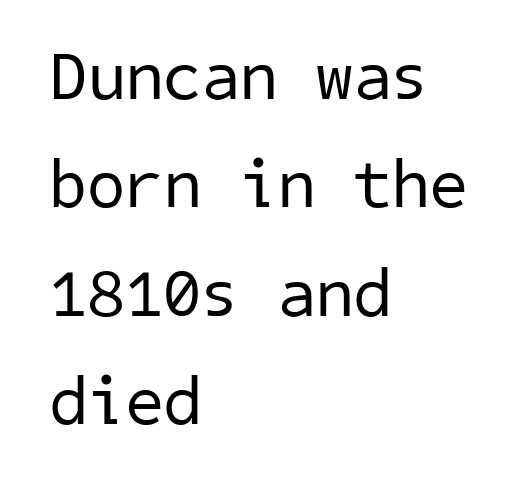
Q: Is the text bold? A: No.
Q: Is the typeface a serif or a sans-serif typeface? A: Sans-serif.
Q: Is the text underlined? A: No.
Q: How is the paragraph aligned? A: Left-aligned.
Q: Is the spacing between letters normal or unusually wide? A: Normal.
Q: Is the spacing between lines tight, normal or loose? A: Normal.
Q: Width (condensed, normal, or wide)? A: Normal.
Q: Stroke contrast? A: Low.
Q: x-height? A: Medium.
